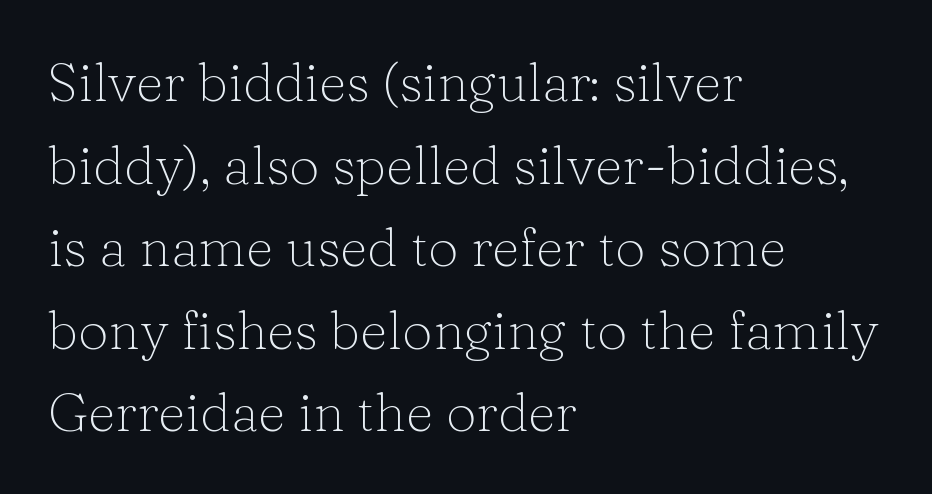
Q: Is the text bold? A: No.
Q: Is the text italic (slanted)? A: No, it is upright.
Q: Is the typeface a serif or a sans-serif typeface? A: Serif.
Q: Is the text underlined? A: No.
Q: How is the paragraph aligned? A: Left-aligned.
Q: Is the spacing between letters normal or unusually wide? A: Normal.
Q: Is the spacing between lines tight, normal or loose? A: Normal.
Q: Width (condensed, normal, or wide)? A: Normal.
Q: Stroke contrast? A: Low.
Q: x-height? A: Medium.
Q: Monospaced? A: No.
